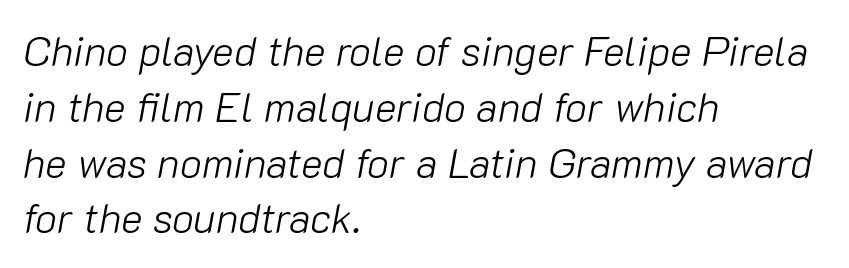
The image shows 41 px light type, italic (leaning right); set left-aligned, normal line spacing (1.36x), normal letter spacing, not underlined; low stroke contrast and a medium x-height.
